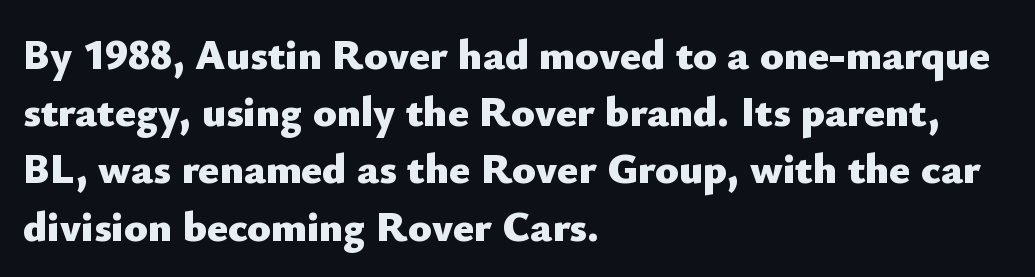
The image shows 43 px heavy sans-serif type, upright; set left-aligned, normal line spacing (1.33x), normal letter spacing, not underlined; low stroke contrast and a small x-height.
